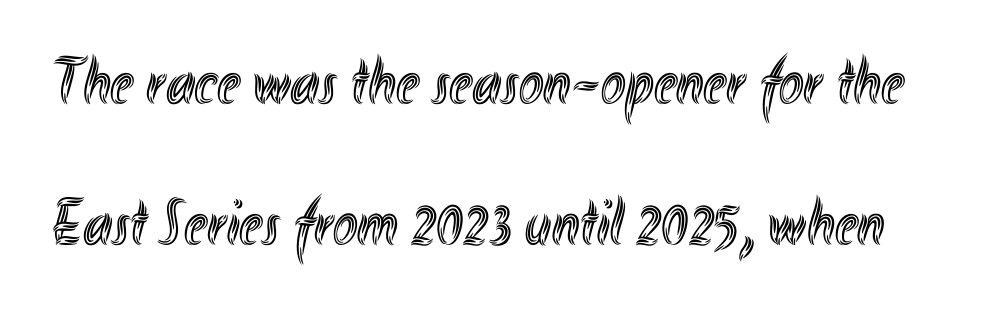
{"width": "condensed", "x_height": "small", "monospaced": "no", "underline": "no", "line_spacing": "loose", "line_spacing_ratio": 2.14, "letter_spacing": "normal", "letter_spacing_em": 0.0, "glyph_px": 66}
